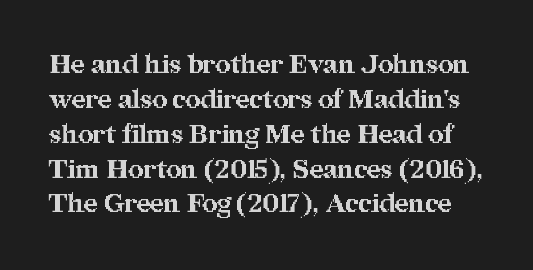
The passage shown is emphatically bold. Anything drawn beneath the words? Only blank space. Horizontal bands of white between lines are of average thickness. Italic: no, the glyphs are upright roman.
